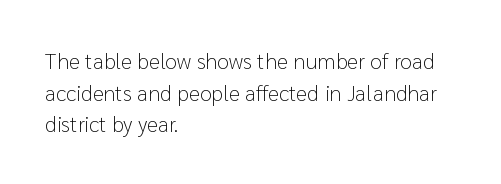
Ordinary non-slanted type is in use. Whoever set this chose a conventional vertical rhythm. Nothing unusual about the tracking: characters are spaced as the font intends. Every row of glyphs begins at an identical x-position on the left.
